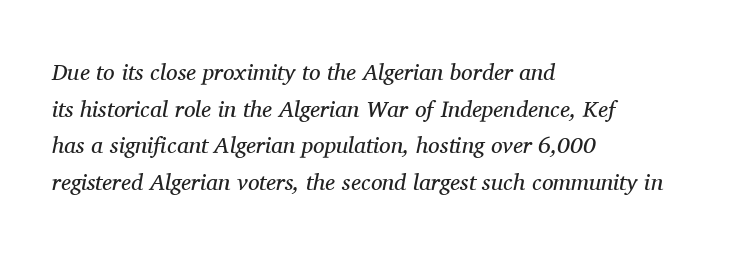
{"italic": "yes", "lean": "right", "slant_degrees": 11, "bold": "no", "underline": "no", "align": "left", "line_spacing": "normal", "line_spacing_ratio": 1.59, "letter_spacing": "normal", "letter_spacing_em": 0.0, "glyph_px": 23}
